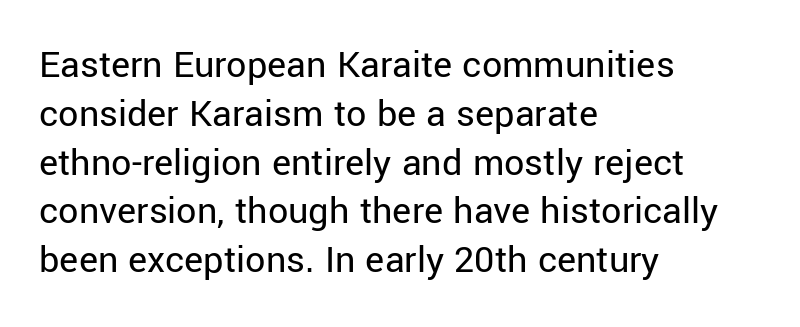
Q: Is the text bold? A: No.
Q: Is the text italic (slanted)? A: No, it is upright.
Q: Is the typeface a serif or a sans-serif typeface? A: Sans-serif.
Q: Is the text underlined? A: No.
Q: How is the paragraph aligned? A: Left-aligned.
Q: Is the spacing between letters normal or unusually wide? A: Normal.
Q: Width (condensed, normal, or wide)? A: Normal.
Q: Stroke contrast? A: Low.
Q: x-height? A: Medium.
Q: Monospaced? A: No.
